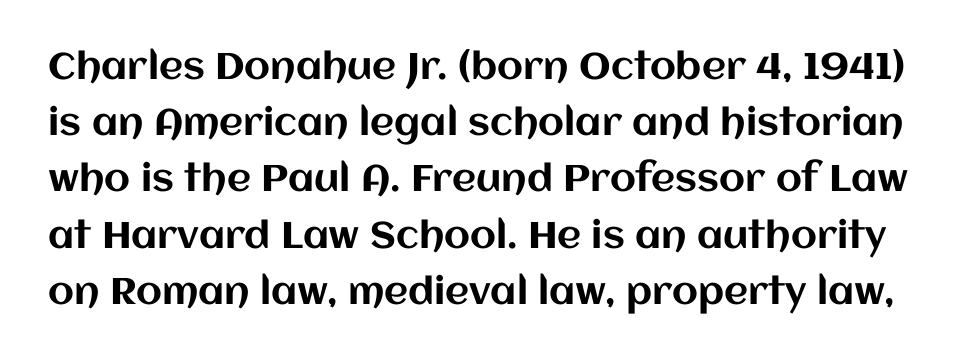
Q: Is the text italic (slanted)? A: No, it is upright.
Q: Is the text underlined? A: No.
Q: Is the spacing between letters normal or unusually wide? A: Normal.
Q: Is the spacing between lines tight, normal or loose? A: Normal.
Q: Width (condensed, normal, or wide)? A: Normal.
Q: Stroke contrast? A: Medium.
Q: x-height? A: Large.
Q: Monospaced? A: No.
